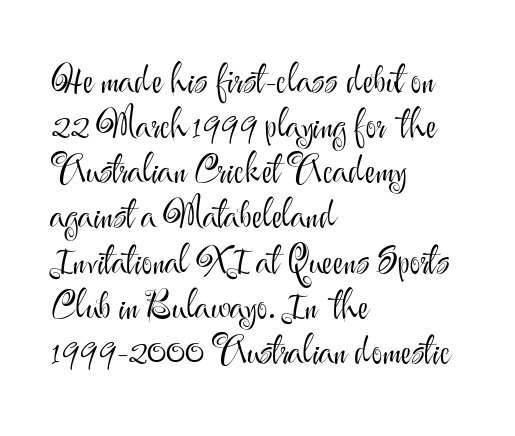
{"serif": "no", "bold": "no", "weight": "light", "width": "normal", "stroke_contrast": "medium", "x_height": "small", "monospaced": "no", "underline": "no", "align": "left", "line_spacing_ratio": 1.22, "letter_spacing": "normal", "letter_spacing_em": 0.0, "glyph_px": 37}
